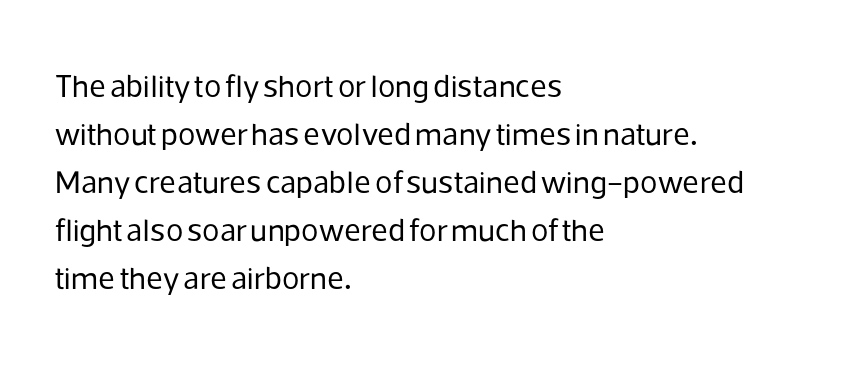
{"serif": "no", "italic": "no", "bold": "no", "weight": "regular", "width": "normal", "stroke_contrast": "low", "x_height": "medium", "monospaced": "no", "underline": "no", "align": "left", "line_spacing": "normal", "line_spacing_ratio": 1.5, "letter_spacing": "normal", "letter_spacing_em": 0.0, "glyph_px": 32}
